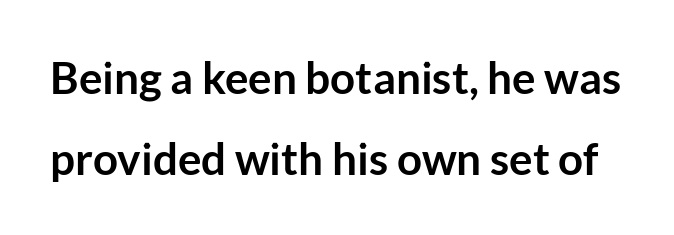
{"serif": "no", "italic": "no", "bold": "yes", "weight": "semibold", "width": "normal", "stroke_contrast": "low", "x_height": "medium", "monospaced": "no", "underline": "no", "line_spacing_ratio": 1.84, "letter_spacing": "normal", "letter_spacing_em": 0.0, "glyph_px": 44}
